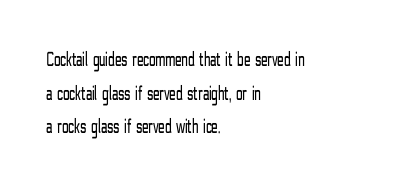
The image shows 21 px text type, upright; set left-aligned, normal line spacing (1.6x), normal letter spacing, not underlined.
